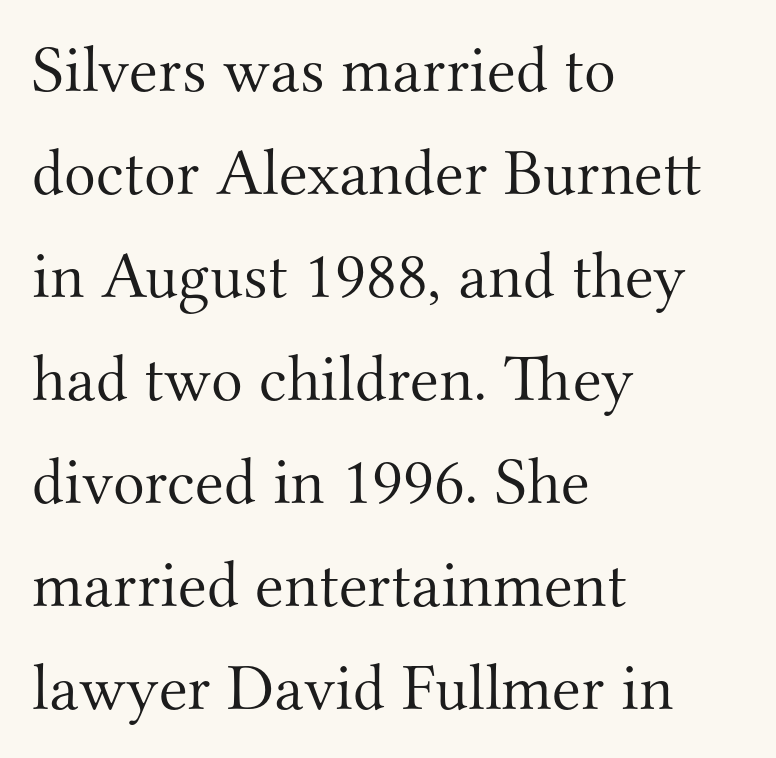
Glyph-to-glyph distance matches everyday printed text. Compared with a centered layout, this one pins lines to the left instead. The face used here is seriffed, in the tradition of book romans. Letters rest on an invisible, unmarked baseline. Notice how descenders clear the ascenders below comfortably — that's standard leading.
